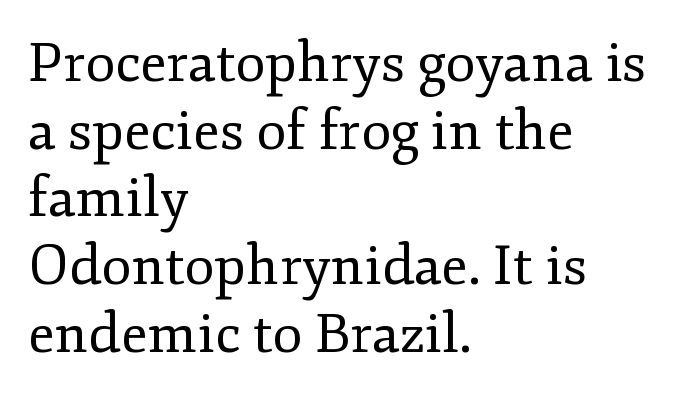
Q: Is the text bold? A: No.
Q: Is the text italic (slanted)? A: No, it is upright.
Q: Is the typeface a serif or a sans-serif typeface? A: Serif.
Q: Is the text underlined? A: No.
Q: How is the paragraph aligned? A: Left-aligned.
Q: Is the spacing between letters normal or unusually wide? A: Normal.
Q: Width (condensed, normal, or wide)? A: Normal.
Q: Stroke contrast? A: Low.
Q: x-height? A: Small.
Q: Monospaced? A: No.
